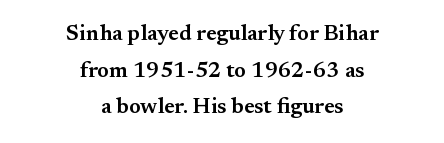
Q: Is the text bold? A: Semi-bold.
Q: Is the text italic (slanted)? A: No, it is upright.
Q: Is the text underlined? A: No.
Q: How is the paragraph aligned? A: Centered.
Q: Is the spacing between letters normal or unusually wide? A: Normal.
Q: Is the spacing between lines tight, normal or loose? A: Normal.
